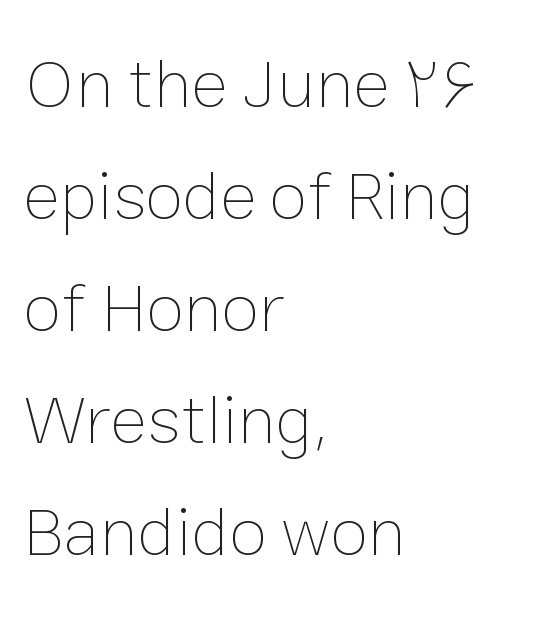
The strip under each line holds only bare page. This sample is left-justified, so line endings fall wherever the words run out. The passage shown has conventional tracking throughout. Here the designer chose a conventional face with non-uniform glyph widths. Leading: standard.
